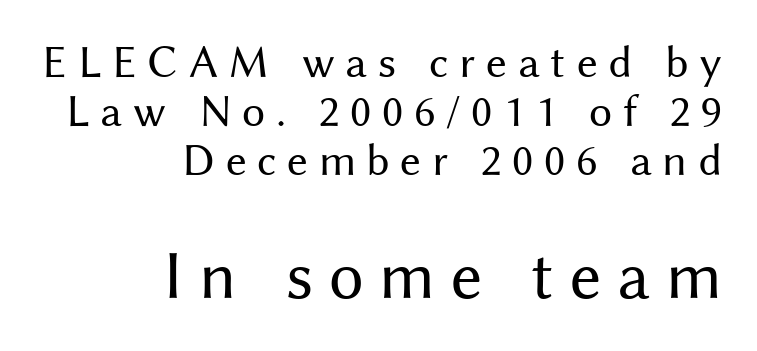
Think of a printed novel: that variable character pitch is what you see here. Serifs: no, the terminals of the letterforms are clean. Unbolded letterforms with no extra heft. Has an underline been added? It has not. The setting favours the right margin, as signatures and pull-quotes sometimes do. Between one letter and the next there's a generous, obvious gap.
